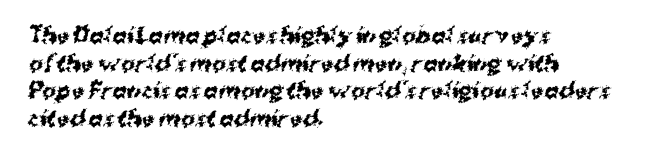
Notice how the passage keeps a crisp vertical edge on the left only. The space between consecutive lines is moderate. Pretty heavy lettering here — definitely bold. Spacing between characters is what you'd get straight out of the box. Beneath every word, the page is bare.
